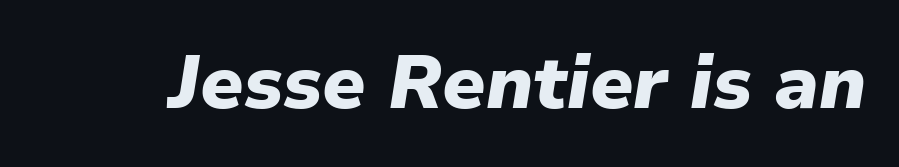
The image shows 75 px heavy type, italic (leaning right); set normal letter spacing, not underlined; low stroke contrast and a medium x-height.
